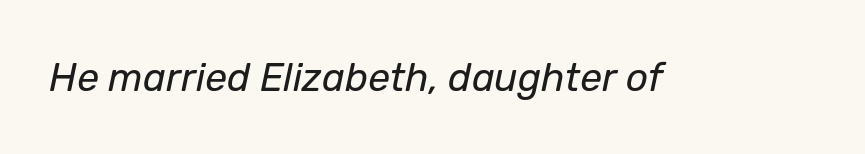
Caption: standard tracking, unaltered. Type without underlining. Tall strokes in this sample are angled rather than plumb. Looks like regular typesetting: each glyph gets only the width it needs. A quiet, ordinary-to-light weight characterises the typeface.
